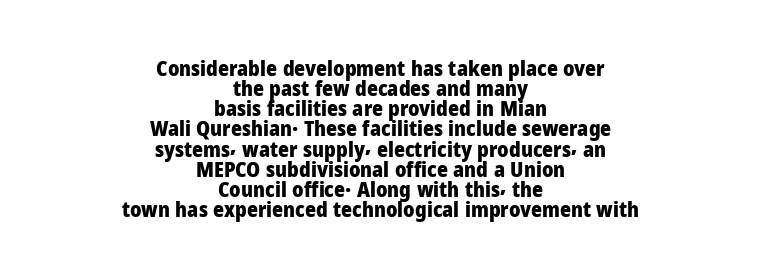
{"italic": "no", "bold": "yes", "underline": "no", "align": "center", "line_spacing": "tight", "line_spacing_ratio": 0.96, "letter_spacing": "normal", "letter_spacing_em": 0.0, "glyph_px": 21}
